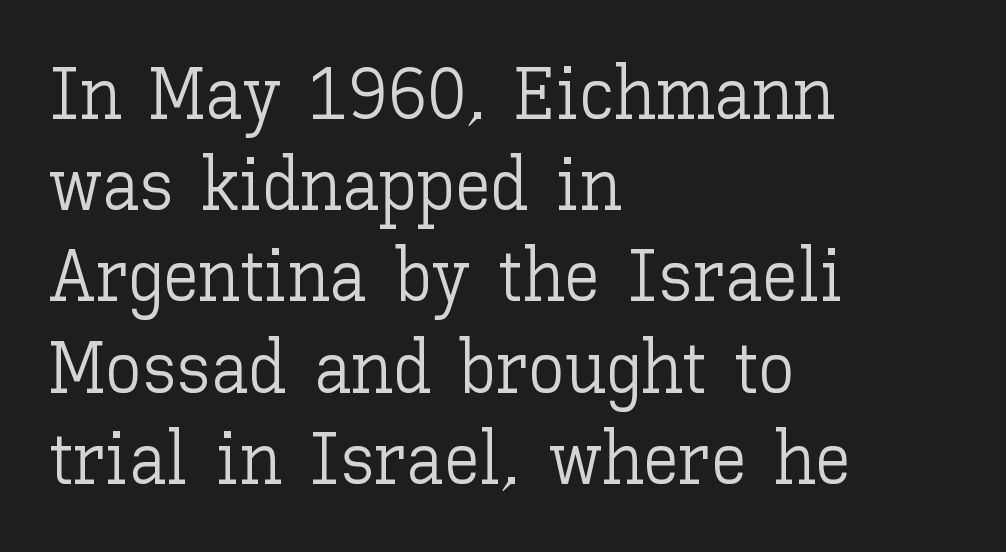
{"italic": "no", "bold": "no", "weight": "light", "width": "normal", "stroke_contrast": "low", "x_height": "medium", "monospaced": "no", "underline": "no", "align": "left", "line_spacing": "normal", "line_spacing_ratio": 1.25, "letter_spacing": "normal", "letter_spacing_em": 0.0, "glyph_px": 73}
